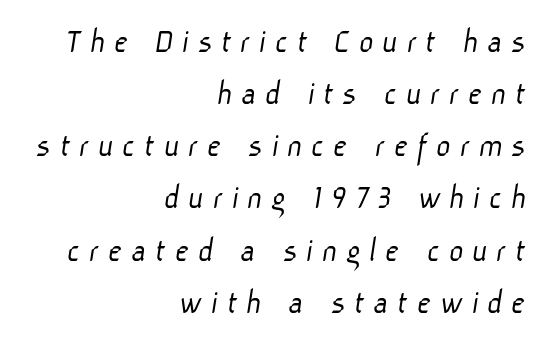
Q: Is the text bold? A: No.
Q: Is the typeface a serif or a sans-serif typeface? A: Sans-serif.
Q: Is the text underlined? A: No.
Q: How is the paragraph aligned? A: Right-aligned.
Q: Is the spacing between letters normal or unusually wide? A: Unusually wide.
Q: Is the spacing between lines tight, normal or loose? A: Normal.
Q: Width (condensed, normal, or wide)? A: Normal.
Q: Stroke contrast? A: Low.
Q: x-height? A: Medium.
Q: Monospaced? A: No.
